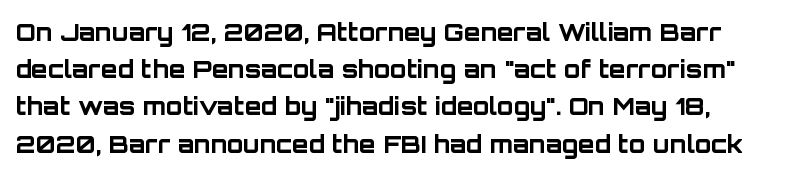
The passage shown has conventional tracking throughout. Underline: absent. The lines in this sample share a left origin and differ only in where they stop. These lines carry a lot of weight — the face is fully bold. Leading: standard. Characters remain perfectly vertical along every line.
